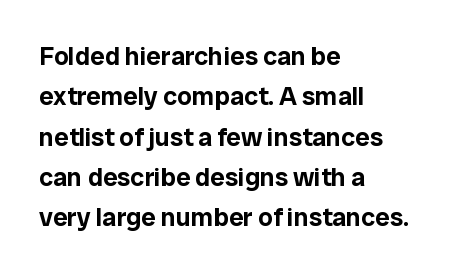
{"italic": "no", "underline": "no", "align": "left", "line_spacing": "normal", "line_spacing_ratio": 1.55, "letter_spacing": "normal", "letter_spacing_em": 0.0, "glyph_px": 26}
